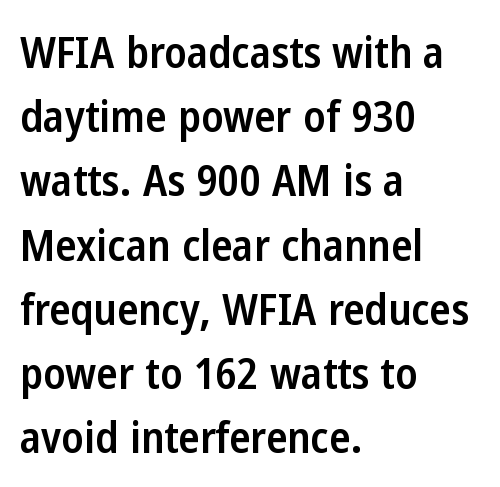
The letterforms sit shoulder to shoulder at normal distance. Firm but not heavy-handed strokes: this text is semibold. A typesetter would mark this as roman, not italic. Lines of text with bare space underneath.
